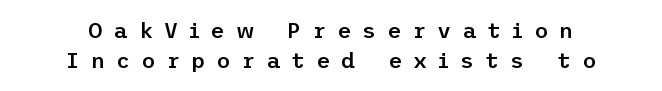
The letters are semibold — heavier than regular but short of a full bold. A student would call this center alignment; a typographer would say set centered. Nobody drew a line under any word here. You can tell it's not italic because the verticals are truly vertical.
